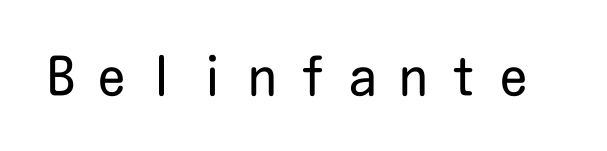
Q: Is the text bold? A: No.
Q: Is the text italic (slanted)? A: No, it is upright.
Q: Is the typeface a serif or a sans-serif typeface? A: Sans-serif.
Q: Is the text underlined? A: No.
Q: Is the spacing between letters normal or unusually wide? A: Unusually wide.
Q: Width (condensed, normal, or wide)? A: Condensed.
Q: Stroke contrast? A: Low.
Q: x-height? A: Medium.
